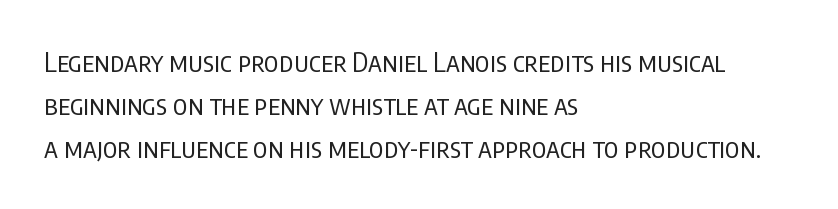
Posture: straight, roman, zero tilt. Notice how descenders clear the ascenders below comfortably — that's standard leading. Visually the block forms a straight wall on the left and a jagged coastline on the right. Descenders hang freely into open space. The type is set solid horizontally, with unmodified tracking. Heft: none added — not bold.
